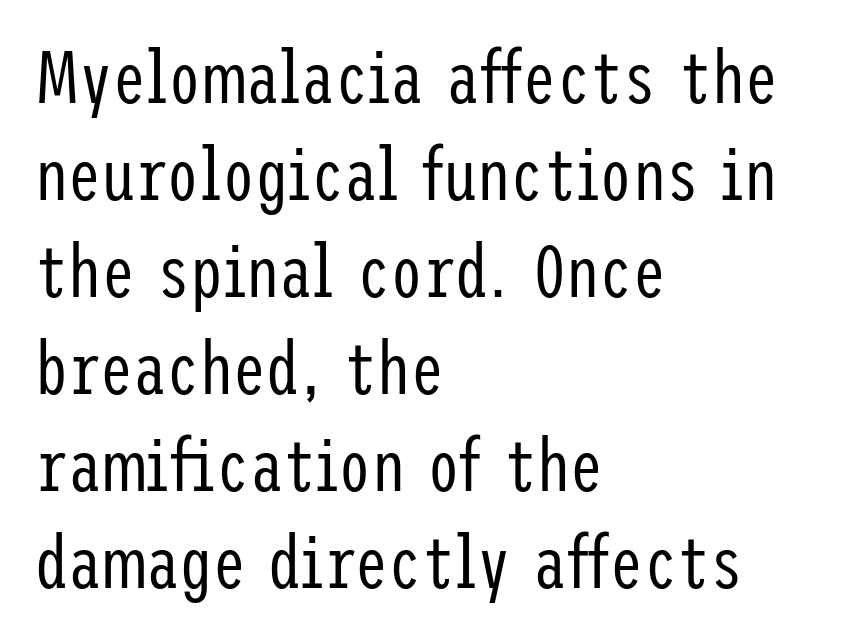
Q: Is the text bold? A: No.
Q: Is the text italic (slanted)? A: No, it is upright.
Q: Is the typeface a serif or a sans-serif typeface? A: Sans-serif.
Q: Is the text underlined? A: No.
Q: How is the paragraph aligned? A: Left-aligned.
Q: Is the spacing between letters normal or unusually wide? A: Normal.
Q: Is the spacing between lines tight, normal or loose? A: Normal.
Q: Width (condensed, normal, or wide)? A: Condensed.
Q: Stroke contrast? A: Low.
Q: x-height? A: Medium.
